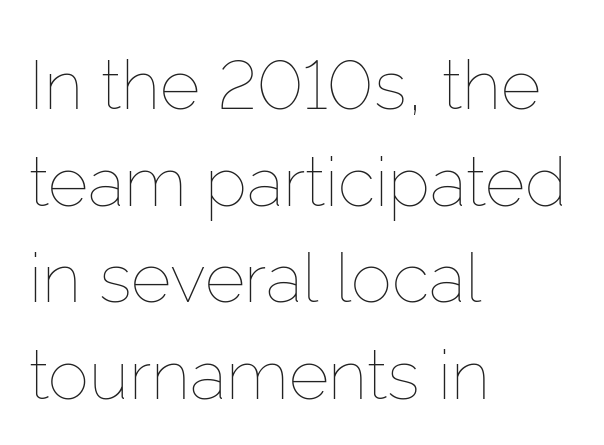
Q: Is the text bold? A: No.
Q: Is the text italic (slanted)? A: No, it is upright.
Q: Is the text underlined? A: No.
Q: How is the paragraph aligned? A: Left-aligned.
Q: Is the spacing between letters normal or unusually wide? A: Normal.
Q: Is the spacing between lines tight, normal or loose? A: Normal.
Q: Width (condensed, normal, or wide)? A: Normal.
Q: Stroke contrast? A: Low.
Q: x-height? A: Medium.
Q: Monospaced? A: No.
